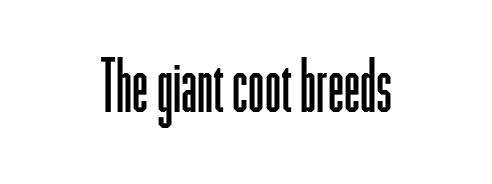
The image shows 73 px light, condensed sans-serif type, upright; set normal letter spacing, not underlined; low stroke contrast and a medium x-height.
